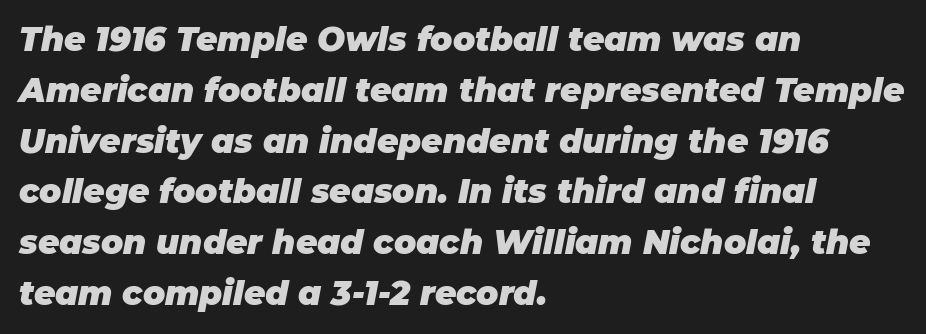
{"italic": "yes", "lean": "right", "slant_degrees": 11, "bold": "yes", "weight": "heavy", "width": "normal", "stroke_contrast": "low", "x_height": "large", "monospaced": "no", "underline": "no", "align": "left", "line_spacing": "normal", "line_spacing_ratio": 1.54, "letter_spacing": "normal", "letter_spacing_em": 0.0, "glyph_px": 33}
